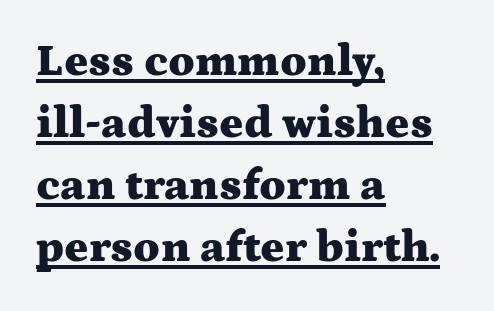
Serif or sans? Serif — the stroke terminals have little feet. The typesetting leans heavy: a genuine bold. Do the letters lean? They stand straight. Underlining? Definitely there. The rendering uses a moderate line-height, typical for paragraphs. The line texture is even and compact thanks to regular tracking.
